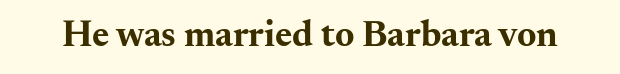
{"serif": "yes", "italic": "no", "bold": "yes", "weight": "bold", "width": "wide", "stroke_contrast": "medium", "x_height": "small", "monospaced": "no", "underline": "no", "letter_spacing": "normal", "letter_spacing_em": 0.0, "glyph_px": 37}
